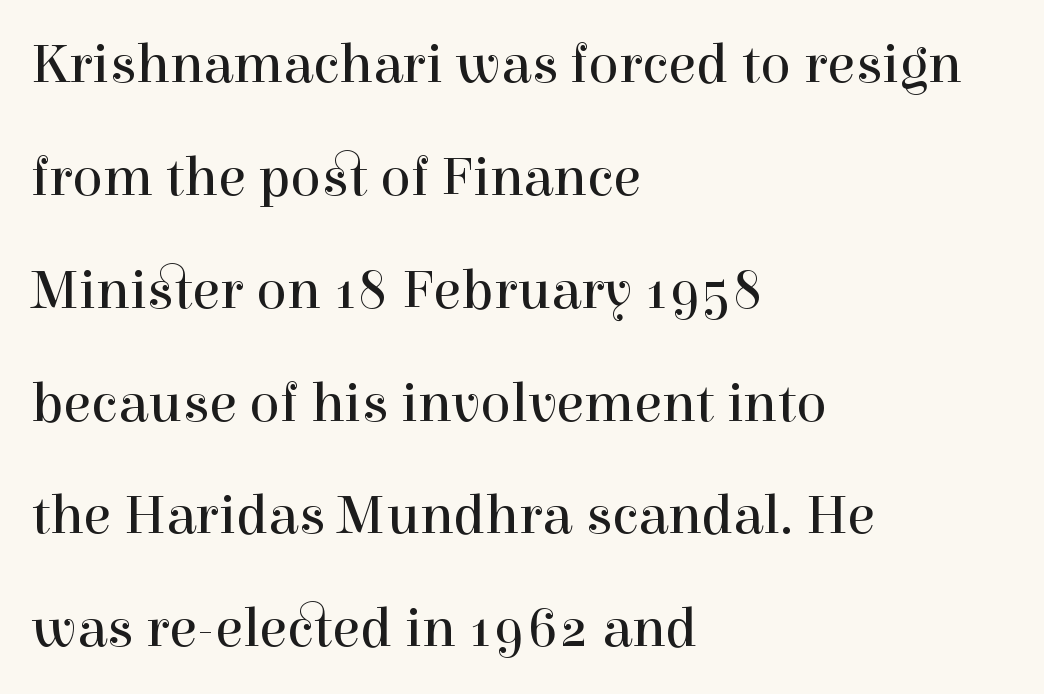
The passage shown is typeset with a serif family. The weight tops out at a normal text grade. The area under the type is left untouched. Words appear dense and cohesive because spacing is normal. Baseline-to-baseline distance is far greater than the letter height.
